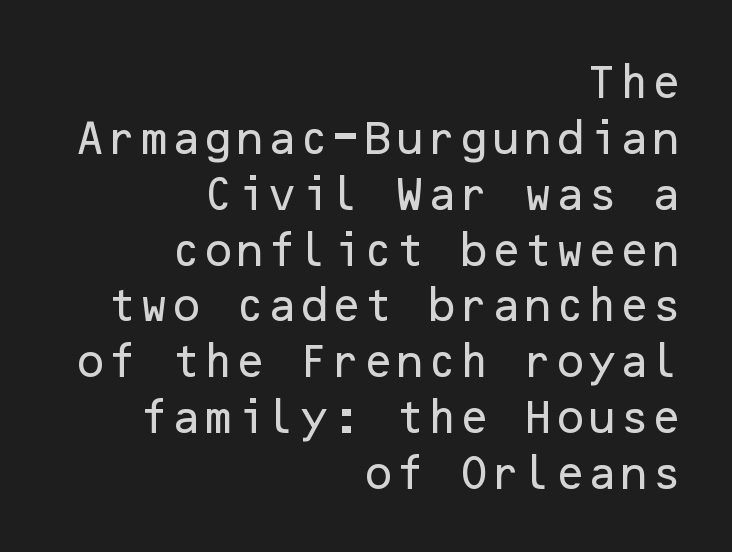
Q: Is the text italic (slanted)? A: No, it is upright.
Q: Is the typeface a serif or a sans-serif typeface? A: Sans-serif.
Q: Is the text underlined? A: No.
Q: How is the paragraph aligned? A: Right-aligned.
Q: Is the spacing between letters normal or unusually wide? A: Normal.
Q: Is the spacing between lines tight, normal or loose? A: Normal.
Q: Width (condensed, normal, or wide)? A: Normal.
Q: Stroke contrast? A: Low.
Q: x-height? A: Medium.
